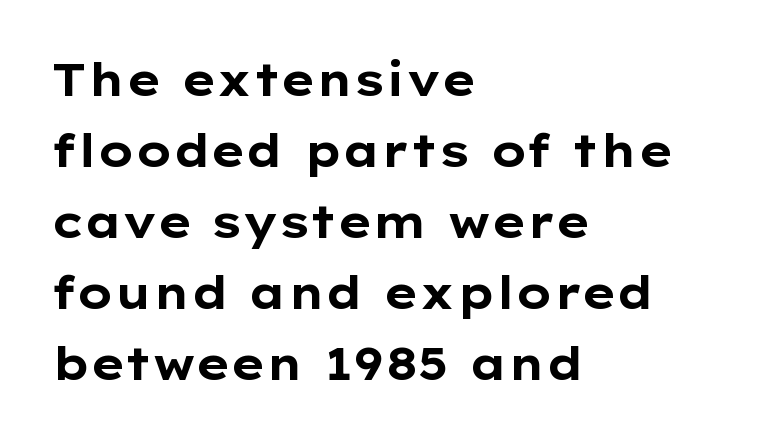
Q: Is the text bold? A: Yes.
Q: Is the text italic (slanted)? A: No, it is upright.
Q: Is the typeface a serif or a sans-serif typeface? A: Sans-serif.
Q: Is the text underlined? A: No.
Q: How is the paragraph aligned? A: Left-aligned.
Q: Is the spacing between letters normal or unusually wide? A: Normal.
Q: Is the spacing between lines tight, normal or loose? A: Normal.
Q: Width (condensed, normal, or wide)? A: Wide.
Q: Stroke contrast? A: Low.
Q: x-height? A: Medium.
Q: Monospaced? A: No.
